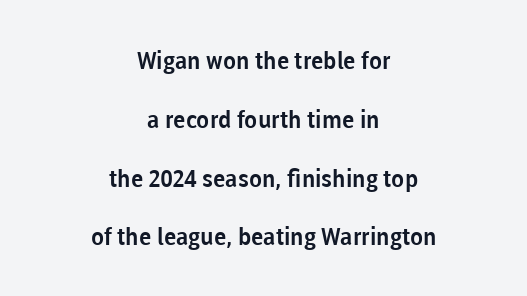
Q: Is the text italic (slanted)? A: No, it is upright.
Q: Is the text underlined? A: No.
Q: How is the paragraph aligned? A: Centered.
Q: Is the spacing between letters normal or unusually wide? A: Normal.
Q: Is the spacing between lines tight, normal or loose? A: Loose.
